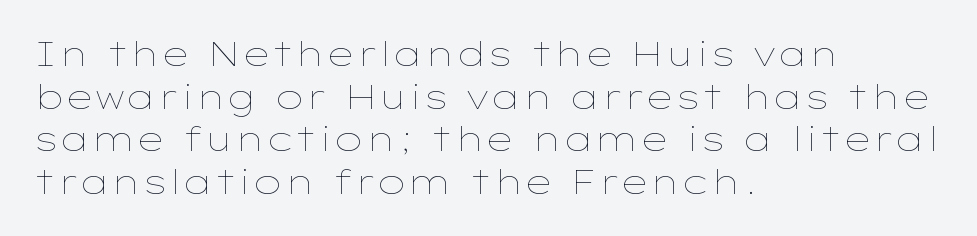
This rendering leaves character spacing at its baseline value. Designer's note — italics off, roman on. Summary of weight: not heavy and not bold. Each letter keeps its own natural width here, so spacing adapts to shape. Clear beneath every line of the passage.
